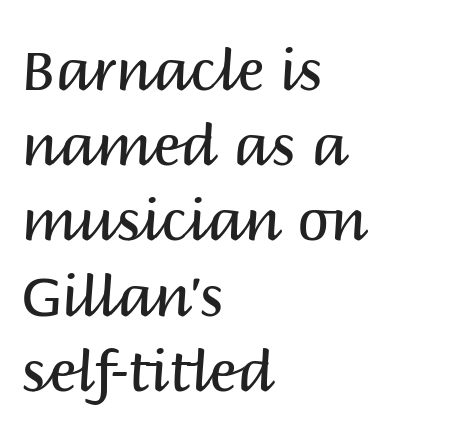
The image shows 57 px regular-weight sans-serif type; set left-aligned, normal line spacing (1.32x), normal letter spacing, not underlined; medium stroke contrast and a large x-height.
